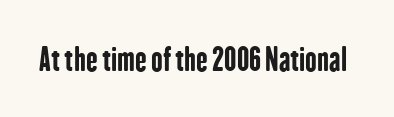
Q: Is the text bold? A: Yes.
Q: Is the text italic (slanted)? A: No, it is upright.
Q: Is the typeface a serif or a sans-serif typeface? A: Sans-serif.
Q: Is the text underlined? A: No.
Q: Is the spacing between letters normal or unusually wide? A: Normal.
Q: Width (condensed, normal, or wide)? A: Condensed.
Q: Stroke contrast? A: Low.
Q: x-height? A: Medium.
Q: Monospaced? A: No.
